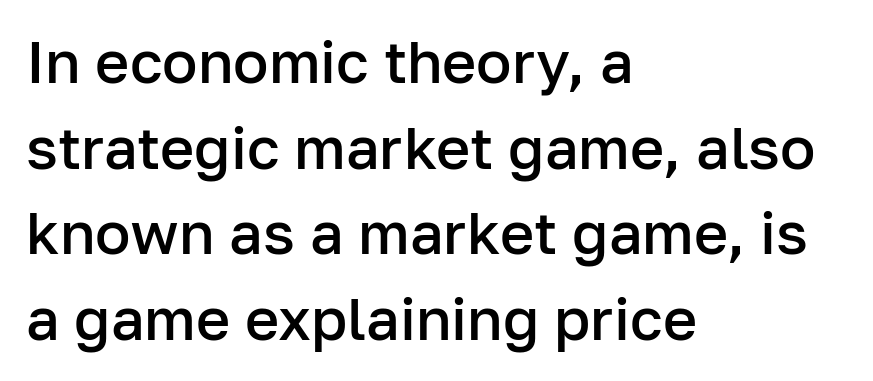
Proportional: the letters do not fall into vertical columns. The baseline area is clear. Leading: standard. Does the copy run flush right? No — it runs flush left.
